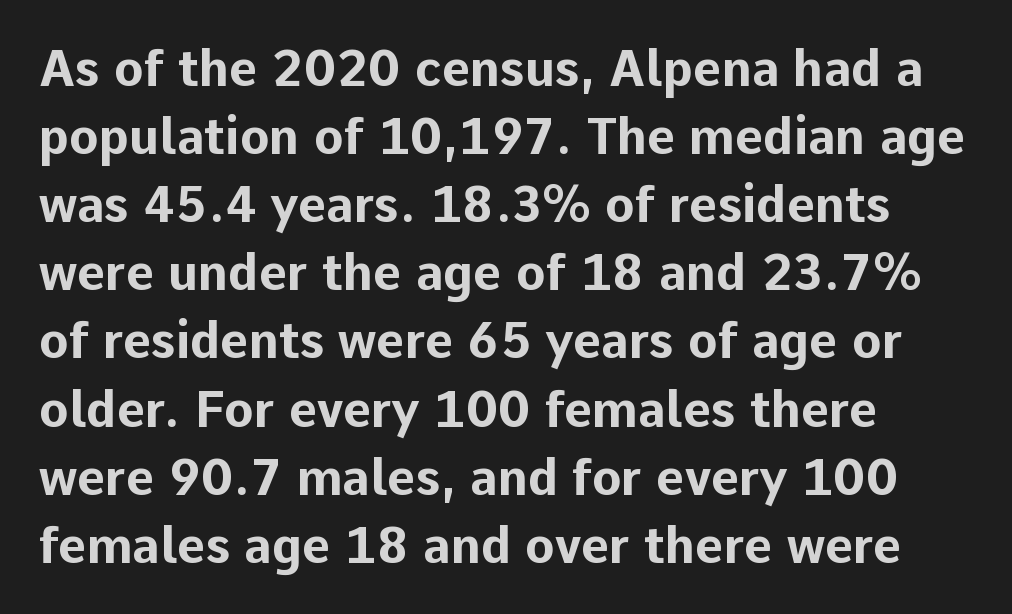
Q: Is the text bold? A: Yes.
Q: Is the text italic (slanted)? A: No, it is upright.
Q: Is the typeface a serif or a sans-serif typeface? A: Sans-serif.
Q: Is the text underlined? A: No.
Q: How is the paragraph aligned? A: Left-aligned.
Q: Is the spacing between letters normal or unusually wide? A: Normal.
Q: Is the spacing between lines tight, normal or loose? A: Normal.
Q: Width (condensed, normal, or wide)? A: Normal.
Q: Stroke contrast? A: Low.
Q: x-height? A: Medium.
Q: Monospaced? A: No.
